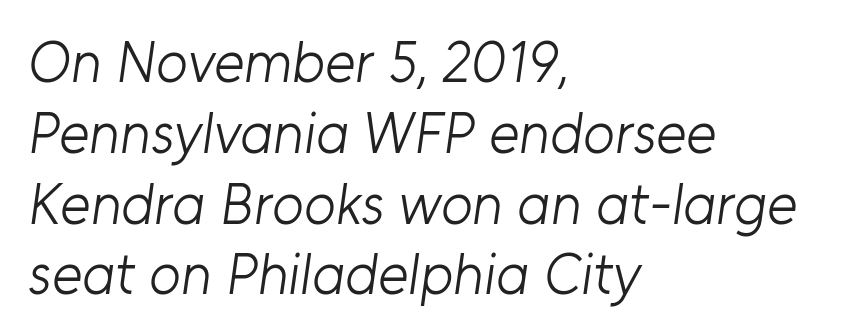
The space directly below the letters is spotless. Tracking here is standard; glyphs follow each other at the usual distance. The paragraph shown leans on its left margin. The text was rendered using a sans face with plain stroke endings.
